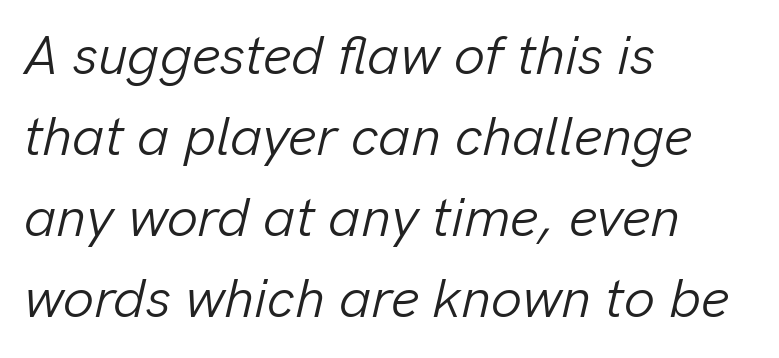
The image shows 55 px light type, italic (leaning right); set left-aligned, normal line spacing (1.47x), normal letter spacing, not underlined; low stroke contrast and a medium x-height.
